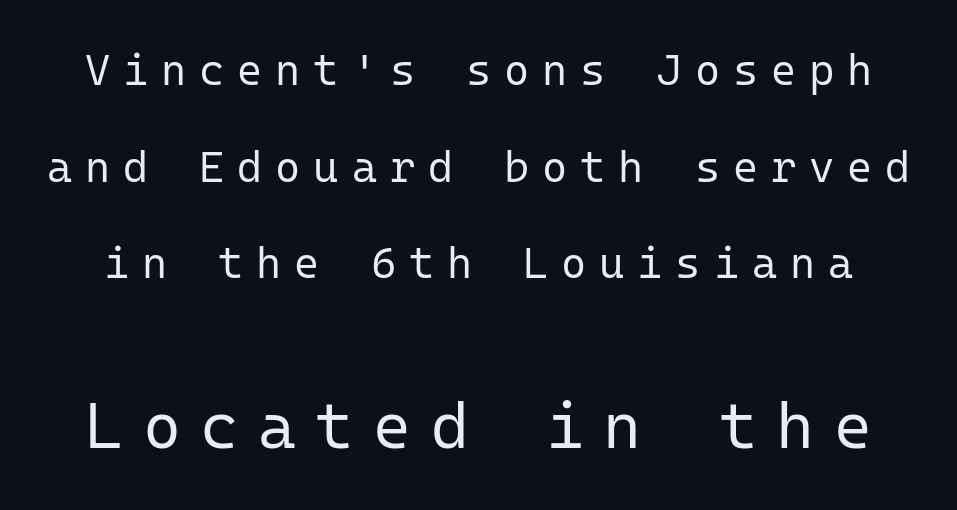
Q: Is the text bold? A: No.
Q: Is the text italic (slanted)? A: No, it is upright.
Q: Is the typeface a serif or a sans-serif typeface? A: Sans-serif.
Q: Is the text underlined? A: No.
Q: Is the spacing between letters normal or unusually wide? A: Unusually wide.
Q: Is the spacing between lines tight, normal or loose? A: Loose.
Q: Which block of text is set in a larger size, the first (top) or the second (bottom)? A: The second (bottom) one.
Q: Width (condensed, normal, or wide)? A: Normal.
Q: Stroke contrast? A: Low.
Q: x-height? A: Medium.
Q: Monospaced? A: Yes.
